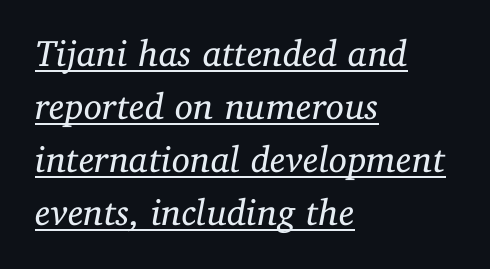
The image shows 37 px regular-weight serif type, italic (leaning right); set left-aligned, normal line spacing (1.43x), normal letter spacing, underlined; low stroke contrast and a medium x-height.
